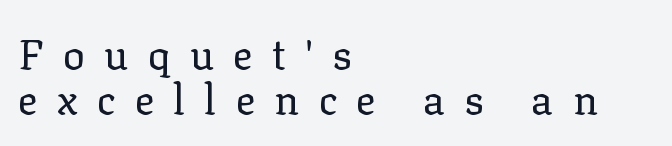
The image shows 41 px regular-weight serif type, upright; set left-aligned, tight line spacing (1.09x), unusually wide letter spacing (+0.47 em), not underlined; low stroke contrast and a medium x-height.
